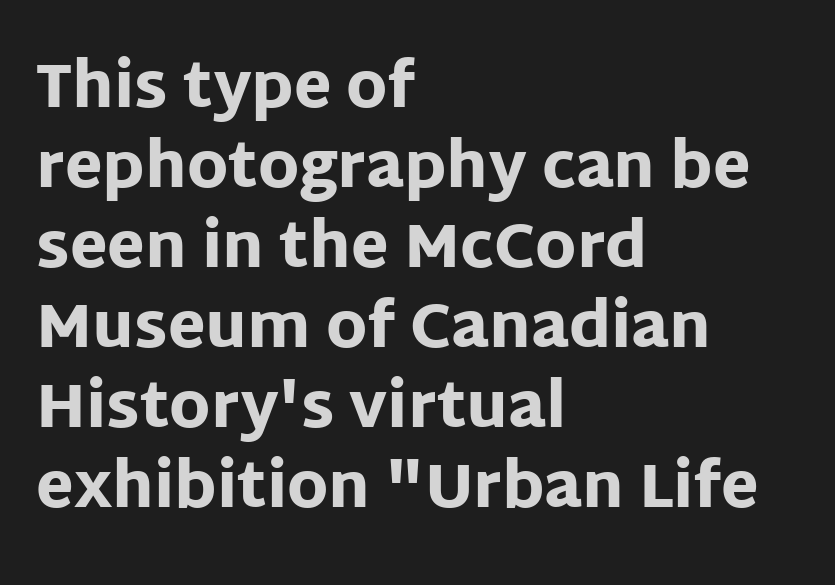
{"serif": "no", "italic": "no", "bold": "yes", "weight": "heavy", "width": "normal", "stroke_contrast": "low", "x_height": "large", "monospaced": "no", "underline": "no", "align": "left", "line_spacing": "normal", "line_spacing_ratio": 1.31, "letter_spacing": "normal", "letter_spacing_em": 0.0, "glyph_px": 61}
